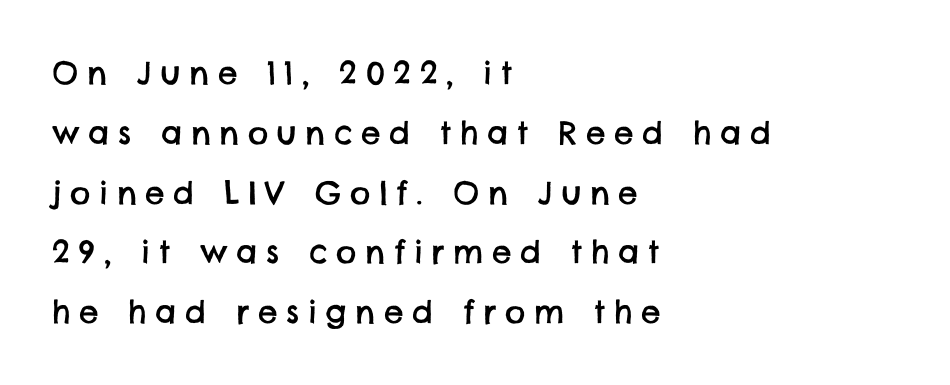
{"serif": "no", "width": "normal", "stroke_contrast": "low", "x_height": "large", "monospaced": "no", "underline": "no", "align": "left", "line_spacing": "loose", "line_spacing_ratio": 1.93, "letter_spacing": "wide", "letter_spacing_em": 0.28, "glyph_px": 31}
